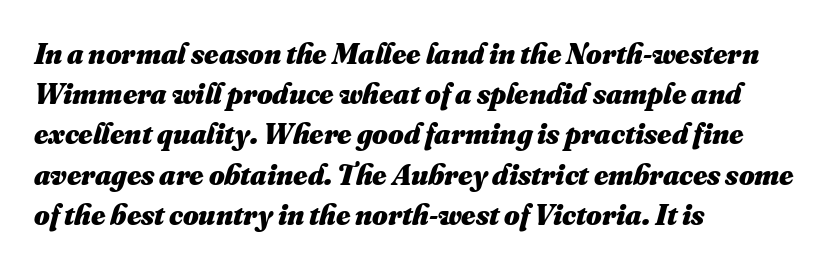
{"bold": "yes", "weight": "heavy", "width": "normal", "stroke_contrast": "medium", "x_height": "small", "monospaced": "no", "underline": "no", "align": "left", "line_spacing": "normal", "line_spacing_ratio": 1.34, "letter_spacing": "normal", "letter_spacing_em": 0.0, "glyph_px": 30}
